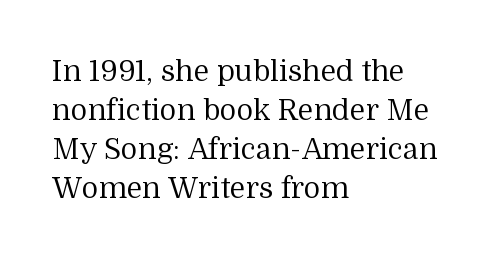
Q: Is the text bold? A: No.
Q: Is the text italic (slanted)? A: No, it is upright.
Q: Is the typeface a serif or a sans-serif typeface? A: Serif.
Q: Is the text underlined? A: No.
Q: How is the paragraph aligned? A: Left-aligned.
Q: Is the spacing between letters normal or unusually wide? A: Normal.
Q: Is the spacing between lines tight, normal or loose? A: Normal.
Q: Width (condensed, normal, or wide)? A: Normal.
Q: Stroke contrast? A: Medium.
Q: x-height? A: Medium.
Q: Monospaced? A: No.
